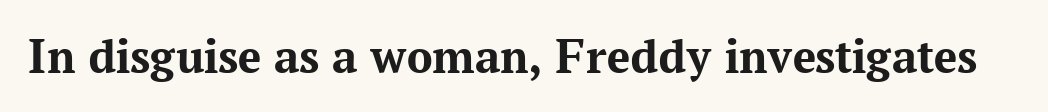
Upright lettering throughout. Tracking here is standard; glyphs follow each other at the usual distance. The space directly below the letters is spotless. Notice how thick the strokes are: this is what a full bold looks like. Classification — serif.
